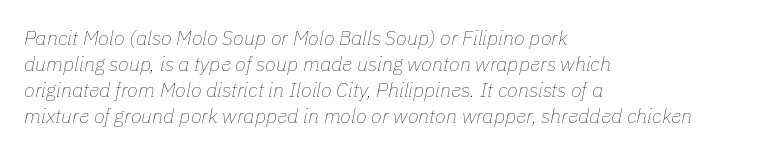
{"italic": "yes", "lean": "right", "slant_degrees": 11, "bold": "no", "underline": "no", "align": "left", "line_spacing": "normal", "line_spacing_ratio": 1.3, "letter_spacing": "normal", "letter_spacing_em": 0.0, "glyph_px": 20}
